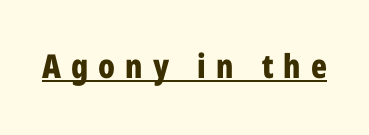
The typography opts for an upright posture over an oblique one. A dark, heavy texture on the line: the type is bold. Quick note: underline on. The letters advance in unequal steps, a hallmark of proportional type.
